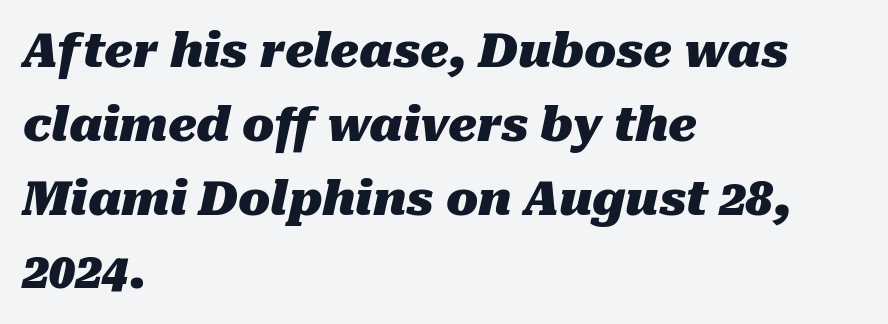
The image shows 47 px heavy type, italic (leaning right); set left-aligned, normal line spacing (1.57x), normal letter spacing, not underlined; medium stroke contrast and a medium x-height.
